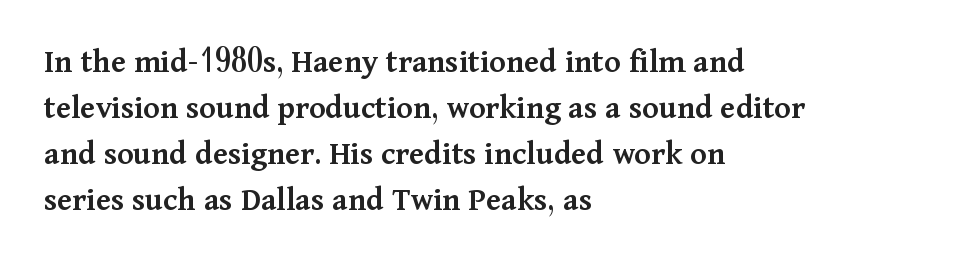
The image shows 34 px semibold serif type, upright; set left-aligned, normal line spacing (1.35x), normal letter spacing, not underlined; medium stroke contrast and a medium x-height.
